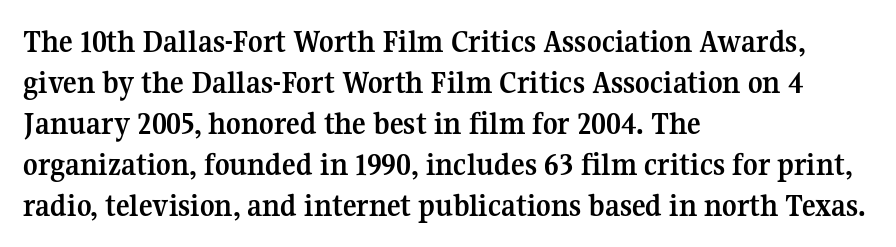
It's the straight-up-and-down kind of type. Has an underline been added? It has not. The face used here is seriffed, in the tradition of book romans. The paragraph has a hard left edge and a soft right edge. The letters sit at their default tracking, neither squeezed nor spread. Reading down the column, the eye jumps a familiar distance to each next line.
